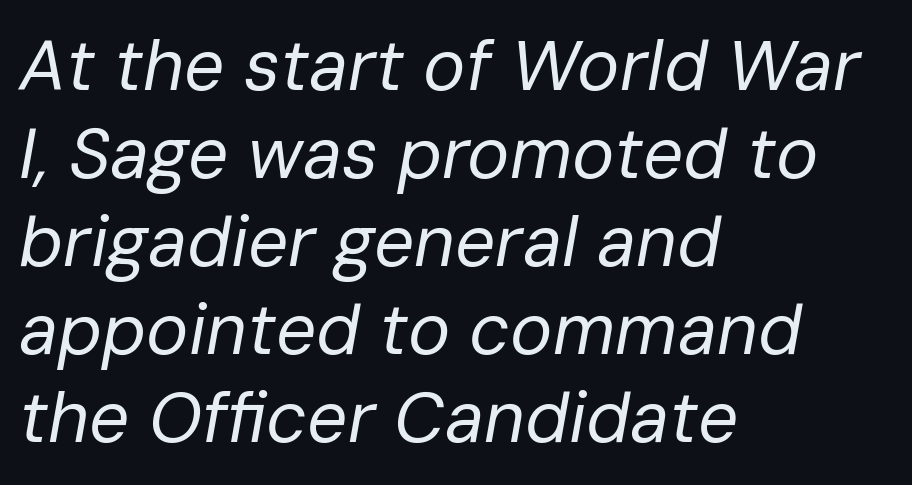
Q: Is the text bold? A: No.
Q: Is the text italic (slanted)? A: Yes, it leans right by about 10 degrees.
Q: Is the text underlined? A: No.
Q: How is the paragraph aligned? A: Left-aligned.
Q: Is the spacing between letters normal or unusually wide? A: Normal.
Q: Width (condensed, normal, or wide)? A: Normal.
Q: Stroke contrast? A: Low.
Q: x-height? A: Medium.
Q: Monospaced? A: No.
